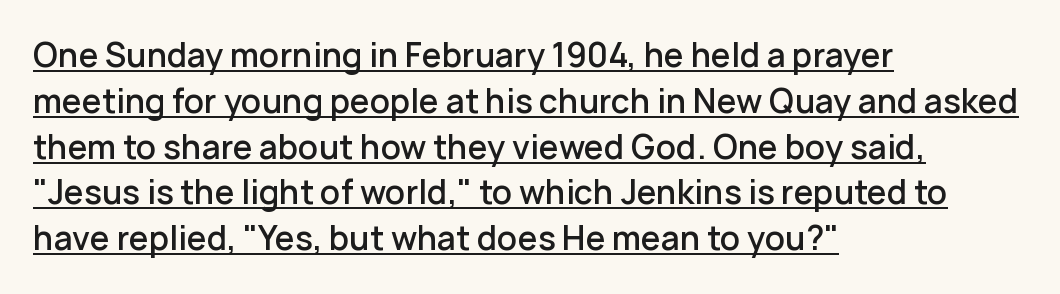
The image shows 32 px semibold sans-serif type, upright; set left-aligned, normal line spacing (1.43x), normal letter spacing, underlined; low stroke contrast and a medium x-height.
